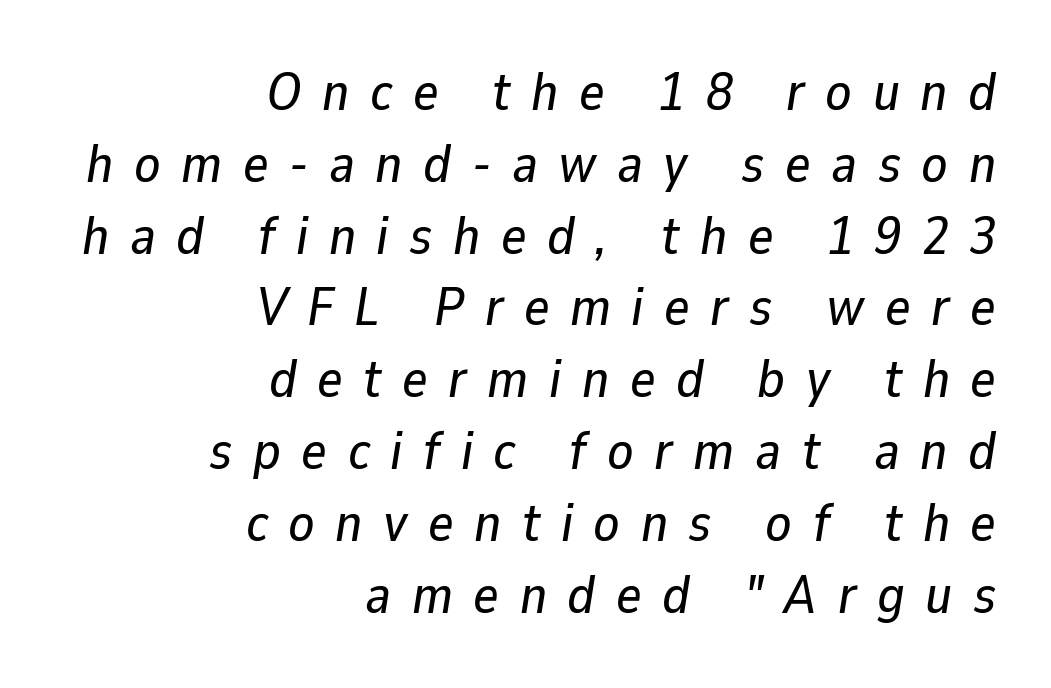
Q: Is the text italic (slanted)? A: Yes, it leans right by about 9 degrees.
Q: Is the text underlined? A: No.
Q: How is the paragraph aligned? A: Right-aligned.
Q: Is the spacing between letters normal or unusually wide? A: Unusually wide.
Q: Is the spacing between lines tight, normal or loose? A: Normal.
Q: Width (condensed, normal, or wide)? A: Normal.
Q: Stroke contrast? A: Low.
Q: x-height? A: Medium.
Q: Monospaced? A: No.
